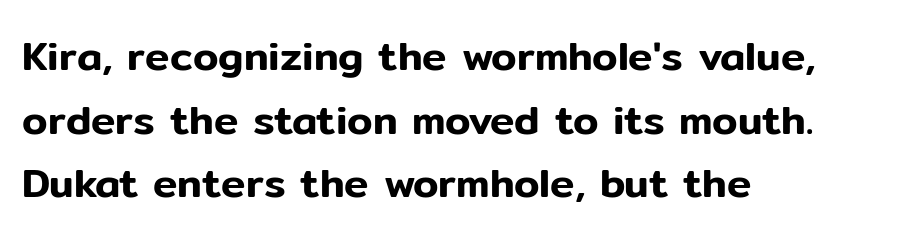
{"serif": "no", "italic": "no", "width": "normal", "stroke_contrast": "low", "x_height": "medium", "monospaced": "no", "underline": "no", "align": "left", "line_spacing": "normal", "line_spacing_ratio": 1.55, "letter_spacing": "normal", "letter_spacing_em": 0.0, "glyph_px": 41}
